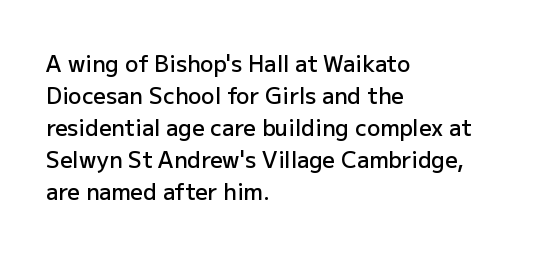
{"italic": "no", "bold": "semi", "underline": "no", "align": "left", "line_spacing": "normal", "line_spacing_ratio": 1.45, "letter_spacing": "normal", "letter_spacing_em": 0.0, "glyph_px": 22}
